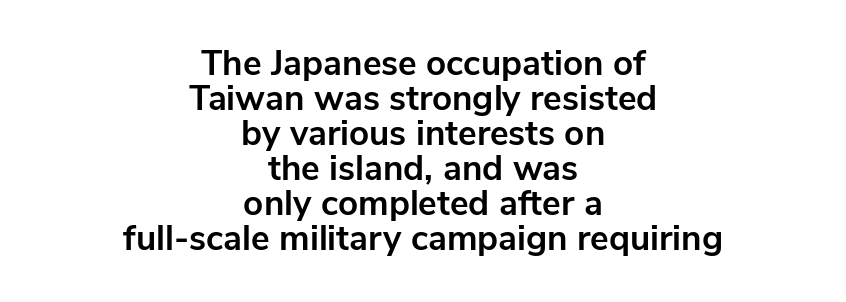
Q: Is the text bold? A: Yes.
Q: Is the text italic (slanted)? A: No, it is upright.
Q: Is the typeface a serif or a sans-serif typeface? A: Sans-serif.
Q: Is the text underlined? A: No.
Q: How is the paragraph aligned? A: Centered.
Q: Is the spacing between letters normal or unusually wide? A: Normal.
Q: Is the spacing between lines tight, normal or loose? A: Tight.
Q: Width (condensed, normal, or wide)? A: Normal.
Q: Stroke contrast? A: Low.
Q: x-height? A: Medium.
Q: Monospaced? A: No.
